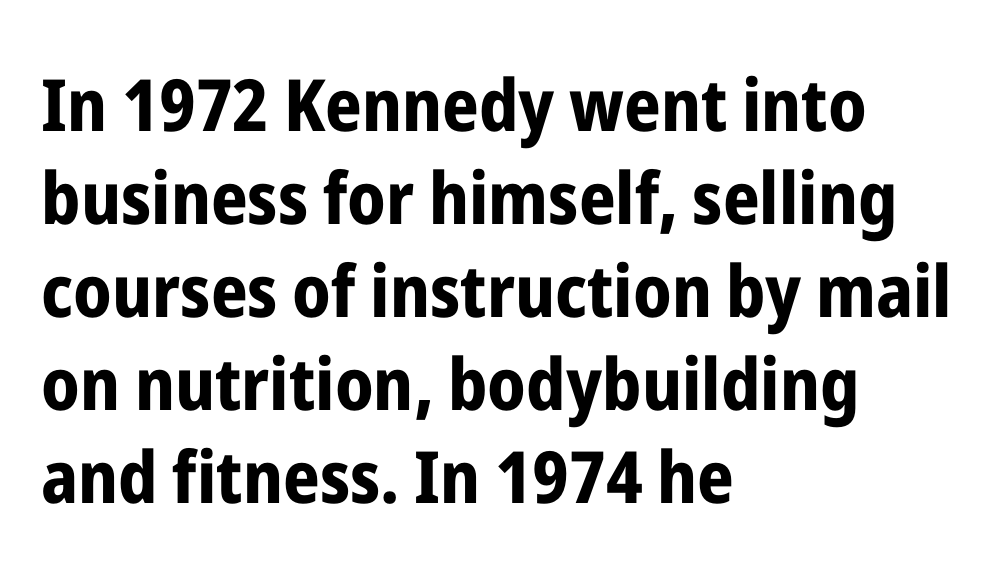
The image shows 72 px bold, condensed sans-serif type, upright; set left-aligned, normal line spacing (1.29x), normal letter spacing, not underlined; low stroke contrast and a medium x-height.
